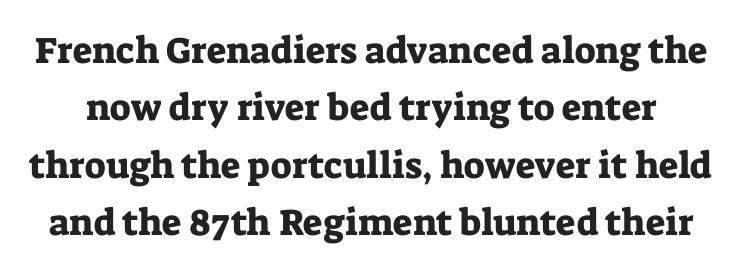
The designer left line spacing at the default. Only glyphs here, with clear space below each row. Check where the strokes stop: tiny serifs finish them off. The passage shown is typed in a proportional face where columns would drift. The face used here is rendered with its standard letterfit.
